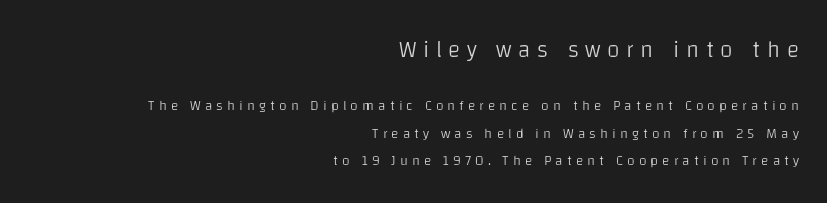
{"italic": "no", "bold": "no", "underline": "no", "align": "right", "line_spacing": "loose", "line_spacing_ratio": 1.98, "letter_spacing": "wide", "letter_spacing_em": 0.29, "larger_block": "first", "size_ratio": 1.64, "glyph_px": 23}
